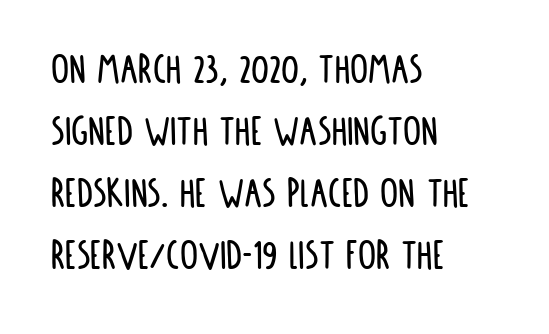
Anything drawn beneath the words? Only blank space. The letters advance in unequal steps, a hallmark of proportional type. In terms of leading, this rendering sits right in the middle. If you drew a line through each stem, it would be perfectly vertical. Words appear dense and cohesive because spacing is normal. The ragged edge is on the right, which tells us the setting is flush left.
